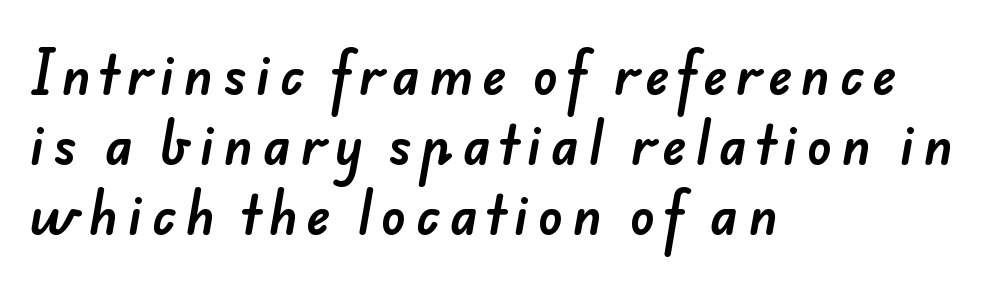
The image shows 51 px sans-serif type; set left-aligned, normal line spacing (1.37x), not underlined; low stroke contrast and a small x-height.
